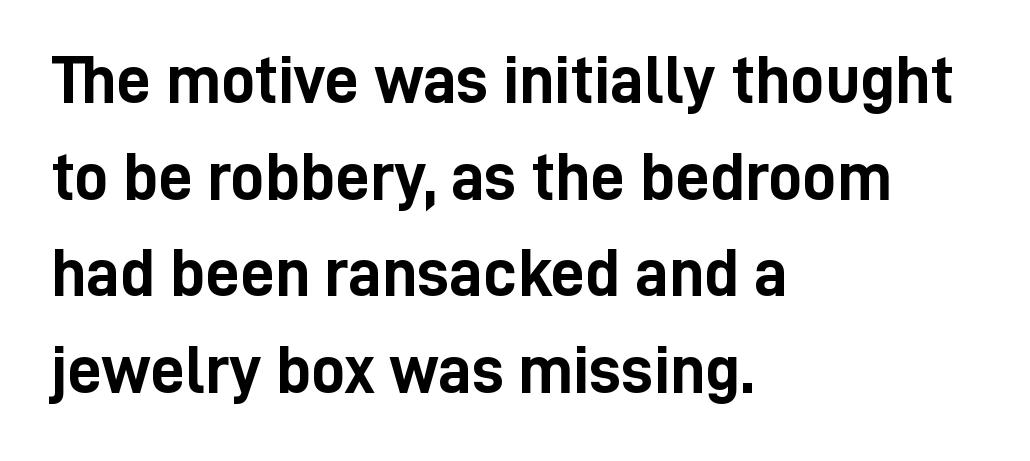
The image shows 68 px semibold, condensed sans-serif type, upright; set left-aligned, normal line spacing (1.42x), normal letter spacing, not underlined; low stroke contrast and a medium x-height.
